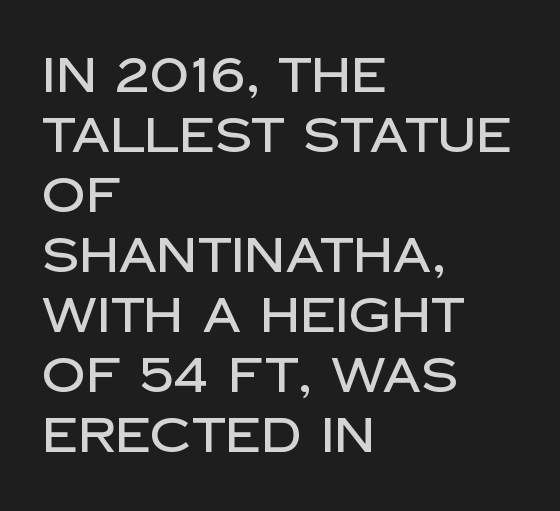
Each letter's strokes conclude bluntly, with no projecting serifs. Is there any slant? The stems are plumb. A normal amount of white space separates one row of letters from the next. No word sits above an underline. The letters advance in unequal steps, a hallmark of proportional type.
